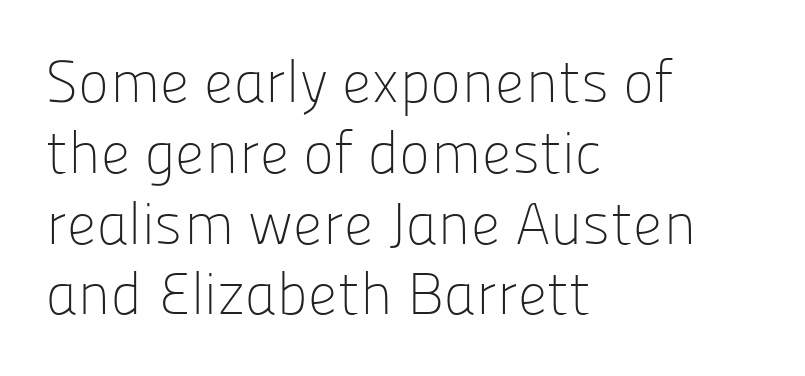
The passage shown is typed in a proportional face where columns would drift. The face used here is a sans, in the tradition of grotesques and geometrics. These lines were composed using upright roman letters. Alignment: flush left. No chunkiness to these letters — they're not bold.
